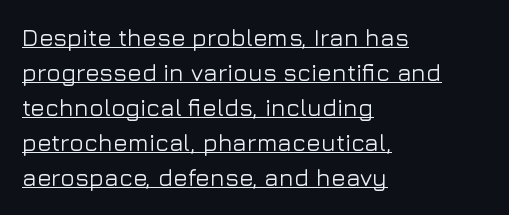
Q: Is the text italic (slanted)? A: No, it is upright.
Q: Is the text underlined? A: Yes.
Q: How is the paragraph aligned? A: Left-aligned.
Q: Is the spacing between letters normal or unusually wide? A: Normal.
Q: Is the spacing between lines tight, normal or loose? A: Normal.
